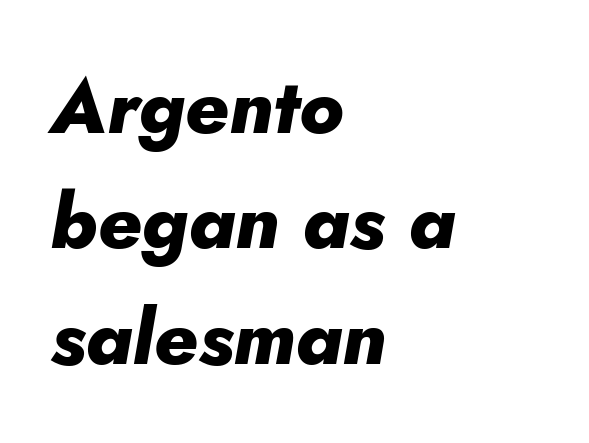
{"italic": "yes", "lean": "right", "slant_degrees": 10, "bold": "yes", "weight": "heavy", "width": "normal", "stroke_contrast": "low", "x_height": "small", "monospaced": "no", "underline": "no", "align": "left", "line_spacing": "normal", "line_spacing_ratio": 1.5, "letter_spacing": "normal", "letter_spacing_em": 0.0, "glyph_px": 77}
